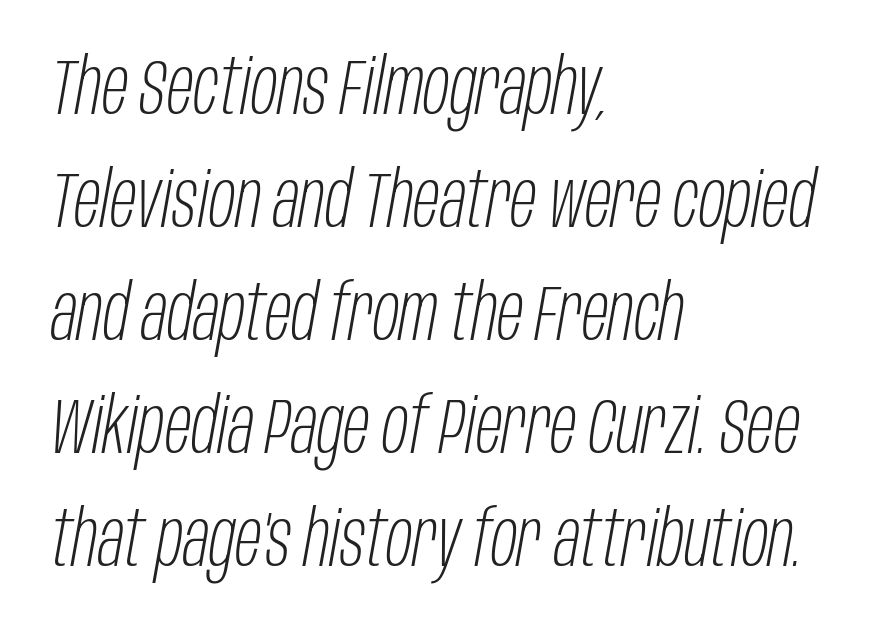
Q: Is the text bold? A: No.
Q: Is the text italic (slanted)? A: Yes, it leans right by about 10 degrees.
Q: Is the text underlined? A: No.
Q: How is the paragraph aligned? A: Left-aligned.
Q: Is the spacing between letters normal or unusually wide? A: Normal.
Q: Is the spacing between lines tight, normal or loose? A: Normal.
Q: Width (condensed, normal, or wide)? A: Condensed.
Q: Stroke contrast? A: Low.
Q: x-height? A: Large.
Q: Monospaced? A: No.
